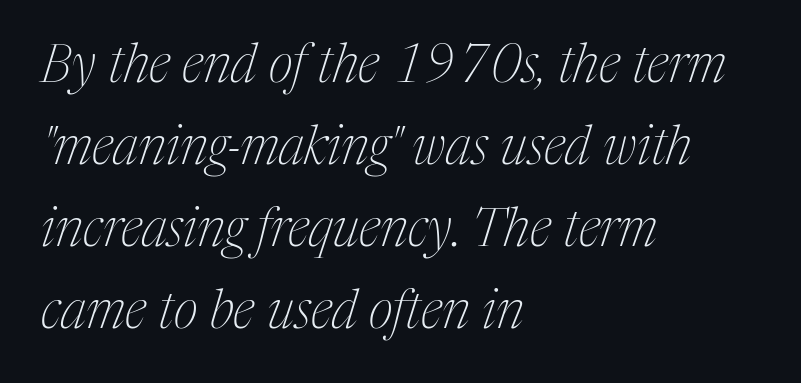
Character widths vary here, with narrow letters taking less room than wide ones. In terms of letterspacing, this is plain default setting. A clean baseline with only descenders dipping below it. Posture: slanted.
